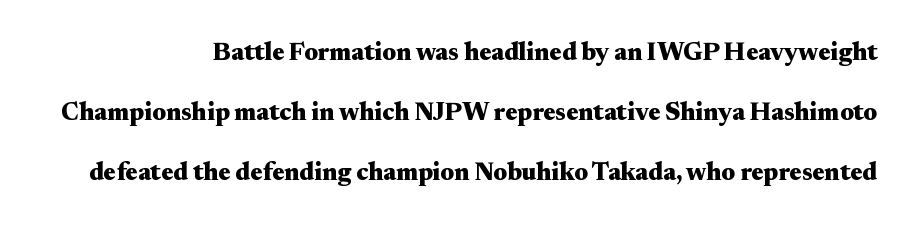
Is there much room between lines? Yes — plenty of vertical air separates them. Every character sits straight up, as roman type does. There is no visible air inserted between adjacent glyphs. Is the type bold? Yes — the strokes are clearly thick and heavy. Underlining? Definitely not there.
